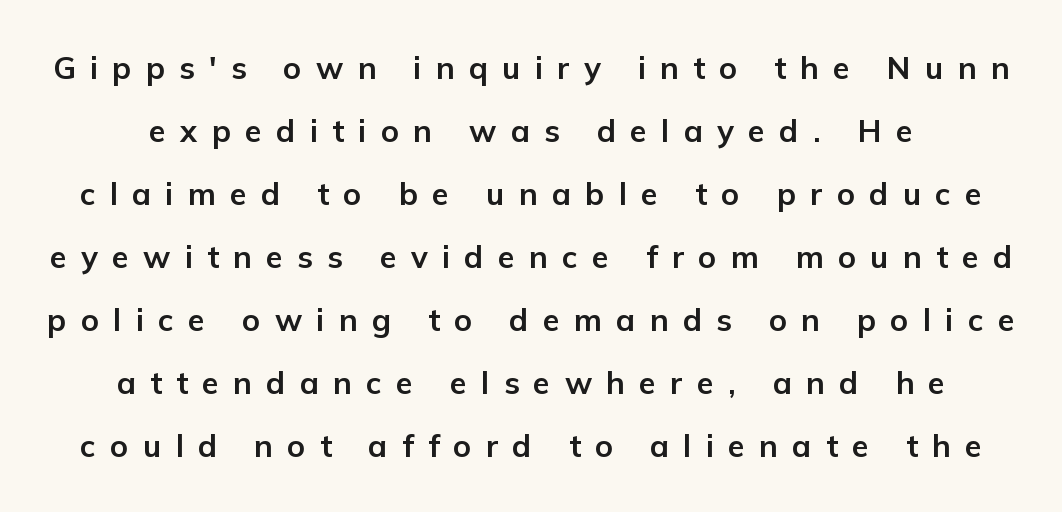
{"serif": "no", "italic": "no", "bold": "yes", "weight": "bold", "width": "normal", "stroke_contrast": "low", "x_height": "medium", "monospaced": "no", "underline": "no", "line_spacing": "loose", "line_spacing_ratio": 2.03, "letter_spacing": "wide", "letter_spacing_em": 0.46, "glyph_px": 31}
